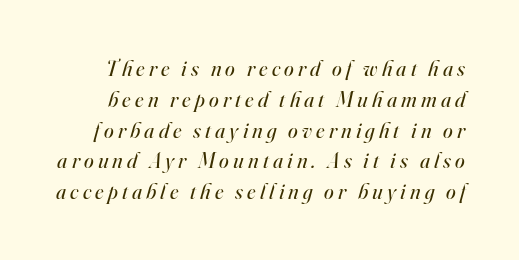
A bare baseline throughout the passage. A normal amount of white space separates one row of letters from the next. Quick note: italic. Weight: not bold — regular or lighter.
